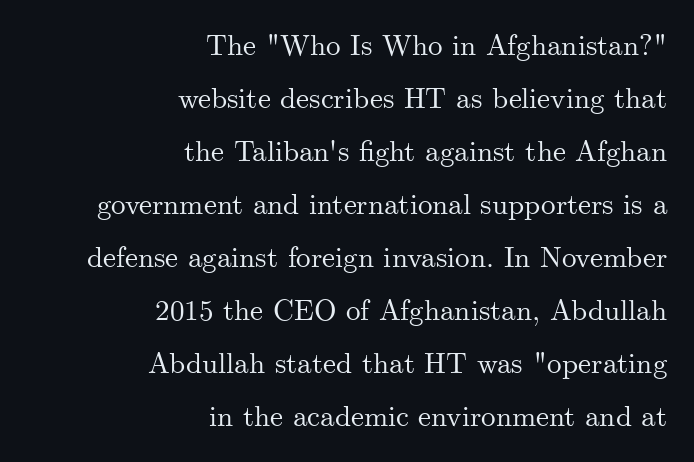
The image shows 29 px serif type, upright; set right-aligned, line spacing 1.83x, normal letter spacing, not underlined; medium stroke contrast and a small x-height.
